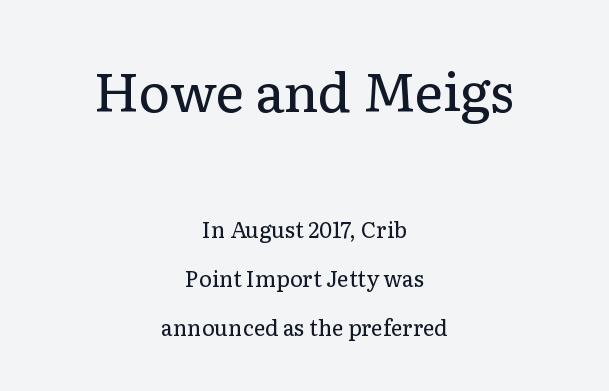
{"serif": "yes", "italic": "no", "bold": "no", "weight": "regular", "width": "normal", "stroke_contrast": "low", "x_height": "medium", "monospaced": "no", "underline": "no", "align": "center", "line_spacing": "loose", "line_spacing_ratio": 2.23, "letter_spacing": "normal", "letter_spacing_em": 0.0, "larger_block": "first", "size_ratio": 2.45, "glyph_px": 54}
